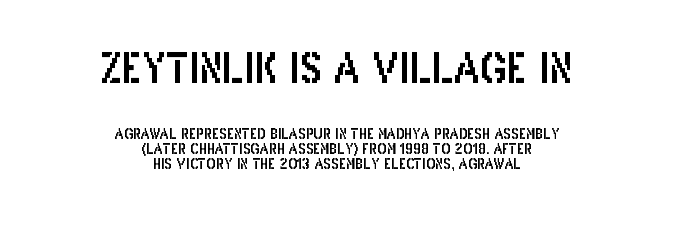
Bare-footed words on every line. The typeface chosen for these lines omits serifs. Notice how the stems are strictly vertical — no italics here. Whoever set this made the first block the dominant, larger element. Horizontal bands of white between lines are thin slivers.
